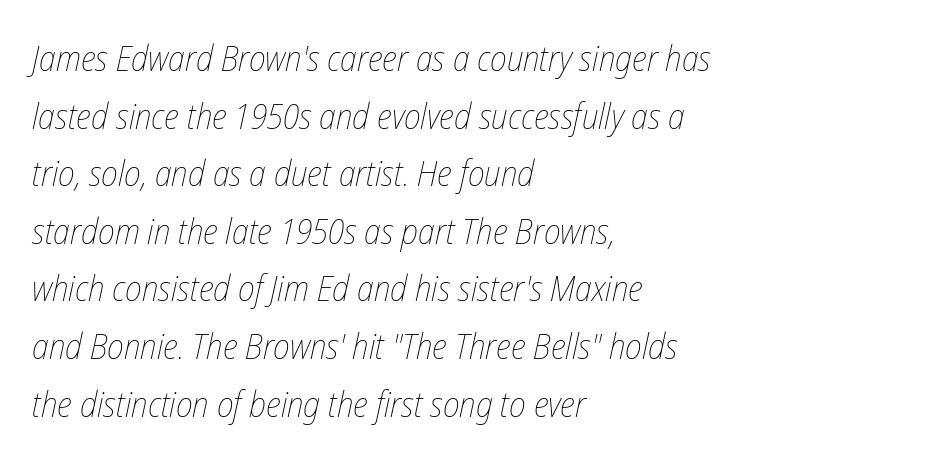
Q: Is the text bold? A: No.
Q: Is the text italic (slanted)? A: Yes, it leans right by about 12 degrees.
Q: Is the text underlined? A: No.
Q: How is the paragraph aligned? A: Left-aligned.
Q: Is the spacing between letters normal or unusually wide? A: Normal.
Q: Is the spacing between lines tight, normal or loose? A: Normal.
Q: Width (condensed, normal, or wide)? A: Condensed.
Q: Stroke contrast? A: Low.
Q: x-height? A: Medium.
Q: Monospaced? A: No.
